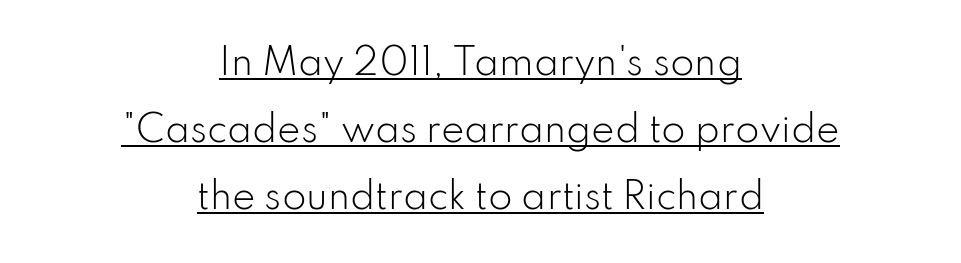
Q: Is the text bold? A: No.
Q: Is the text italic (slanted)? A: No, it is upright.
Q: Is the typeface a serif or a sans-serif typeface? A: Sans-serif.
Q: Is the text underlined? A: Yes.
Q: How is the paragraph aligned? A: Centered.
Q: Is the spacing between letters normal or unusually wide? A: Normal.
Q: Is the spacing between lines tight, normal or loose? A: Loose.
Q: Width (condensed, normal, or wide)? A: Normal.
Q: Stroke contrast? A: Low.
Q: x-height? A: Small.
Q: Monospaced? A: No.
